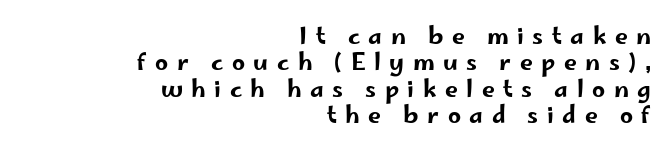
The image shows 23 px text type, upright; set right-aligned, tight line spacing (1.15x), unusually wide letter spacing (+0.37 em), not underlined.
